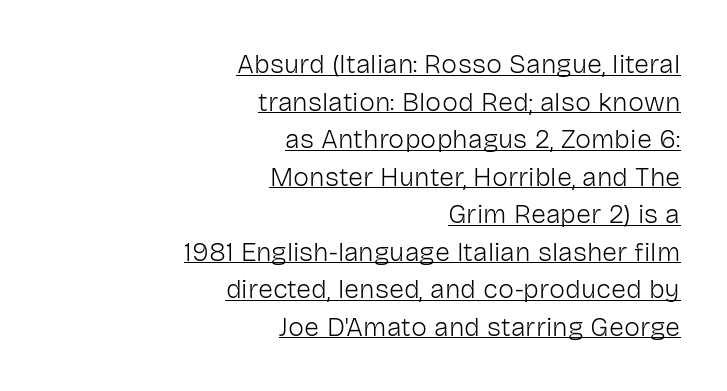
The image shows 27 px text type, upright; set right-aligned, normal line spacing (1.39x), normal letter spacing, underlined.
